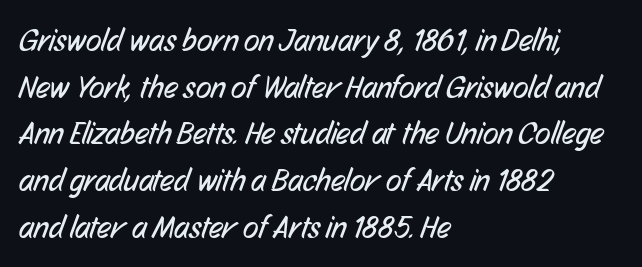
{"serif": "no", "bold": "no", "weight": "regular", "width": "condensed", "stroke_contrast": "low", "x_height": "medium", "monospaced": "no", "underline": "no", "align": "left", "line_spacing": "normal", "line_spacing_ratio": 1.46, "letter_spacing": "normal", "letter_spacing_em": 0.0, "glyph_px": 32}
